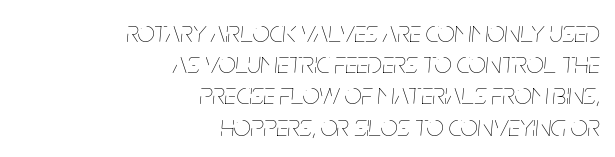
The lines are quadded right. Weight: in the light-to-regular range. Honestly, the letter spacing is just normal — you wouldn't notice it. A typesetter would call this proportional, since set widths differ per character. Has an underline been added? It has not. In terms of posture, this sample is oblique.
